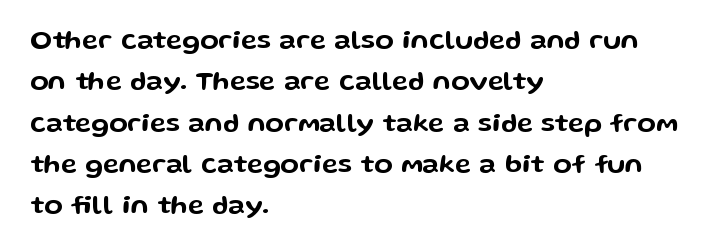
{"italic": "no", "underline": "no", "align": "left", "line_spacing": "normal", "line_spacing_ratio": 1.53, "letter_spacing": "normal", "letter_spacing_em": 0.0, "glyph_px": 27}
